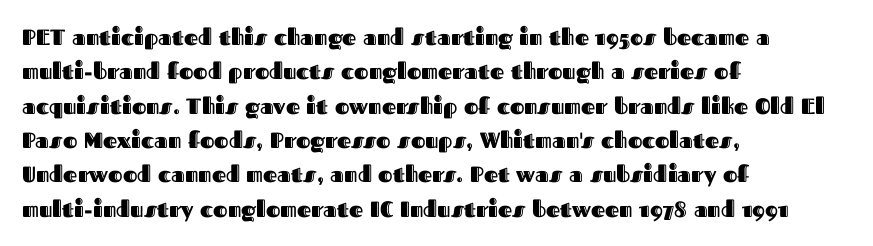
{"italic": "no", "underline": "no", "align": "left", "line_spacing": "normal", "line_spacing_ratio": 1.56, "letter_spacing": "normal", "letter_spacing_em": 0.0, "glyph_px": 22}
